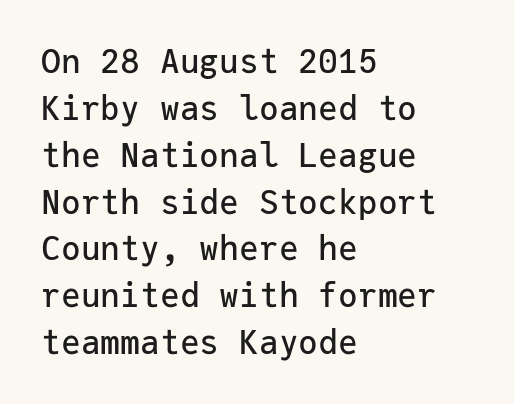
Q: Is the text italic (slanted)? A: No, it is upright.
Q: Is the typeface a serif or a sans-serif typeface? A: Sans-serif.
Q: Is the text underlined? A: No.
Q: How is the paragraph aligned? A: Left-aligned.
Q: Is the spacing between letters normal or unusually wide? A: Normal.
Q: Is the spacing between lines tight, normal or loose? A: Normal.
Q: Width (condensed, normal, or wide)? A: Normal.
Q: Stroke contrast? A: Low.
Q: x-height? A: Medium.
Q: Monospaced? A: Yes.
